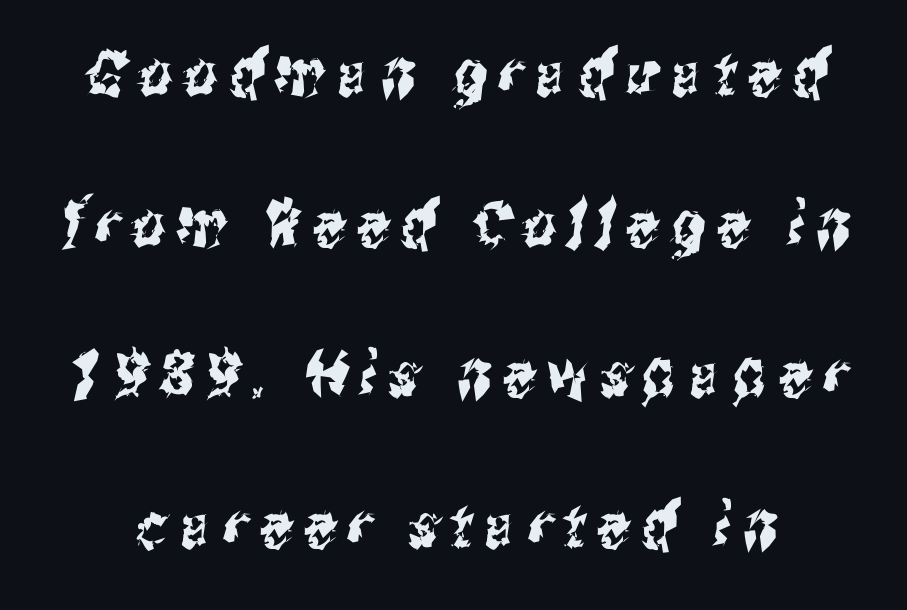
This block would shrink considerably if given ordinary leading; it's expanded now. The letters carry no serifs — their stems end cleanly without finishing strokes. Students, note that the glyphs here are deliberately spaced far apart. Proportional: the letters do not fall into vertical columns. The words here are not underlined.
